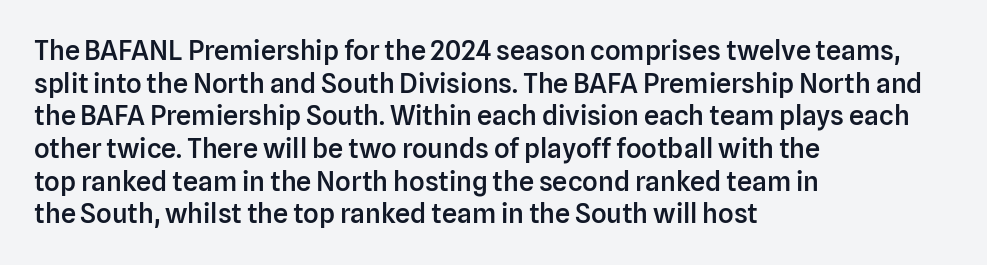
The rendering uses a semibold face; strokes are thickened but not to full bold. Inter-character spacing is left at the font's built-in metrics. Quick note: not italic, upright. Which margin do the lines hug? The left one — the right edge is uneven.
